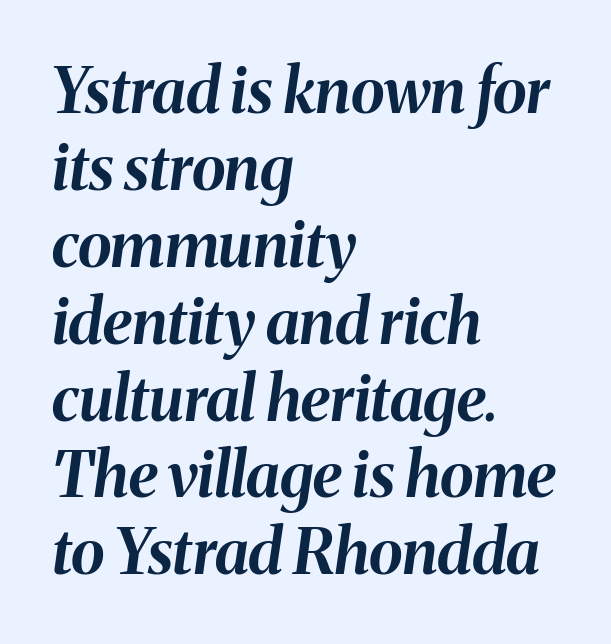
Q: Is the text bold? A: Yes.
Q: Is the text italic (slanted)? A: Yes, it leans right by about 8 degrees.
Q: Is the text underlined? A: No.
Q: How is the paragraph aligned? A: Left-aligned.
Q: Is the spacing between letters normal or unusually wide? A: Normal.
Q: Width (condensed, normal, or wide)? A: Normal.
Q: Stroke contrast? A: Medium.
Q: x-height? A: Medium.
Q: Monospaced? A: No.
